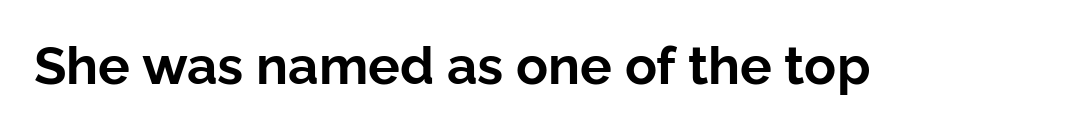
The image shows 53 px bold sans-serif type, upright; set normal letter spacing, not underlined; low stroke contrast and a medium x-height.
